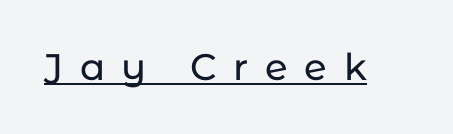
Q: Is the text italic (slanted)? A: No, it is upright.
Q: Is the typeface a serif or a sans-serif typeface? A: Sans-serif.
Q: Is the text underlined? A: Yes.
Q: Is the spacing between letters normal or unusually wide? A: Unusually wide.
Q: Width (condensed, normal, or wide)? A: Normal.
Q: Stroke contrast? A: Low.
Q: x-height? A: Medium.
Q: Monospaced? A: No.
